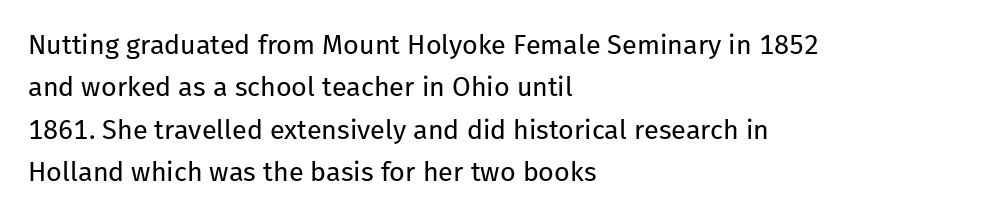
Q: Is the text bold? A: No.
Q: Is the text italic (slanted)? A: No, it is upright.
Q: Is the text underlined? A: No.
Q: How is the paragraph aligned? A: Left-aligned.
Q: Is the spacing between letters normal or unusually wide? A: Normal.
Q: Is the spacing between lines tight, normal or loose? A: Normal.
